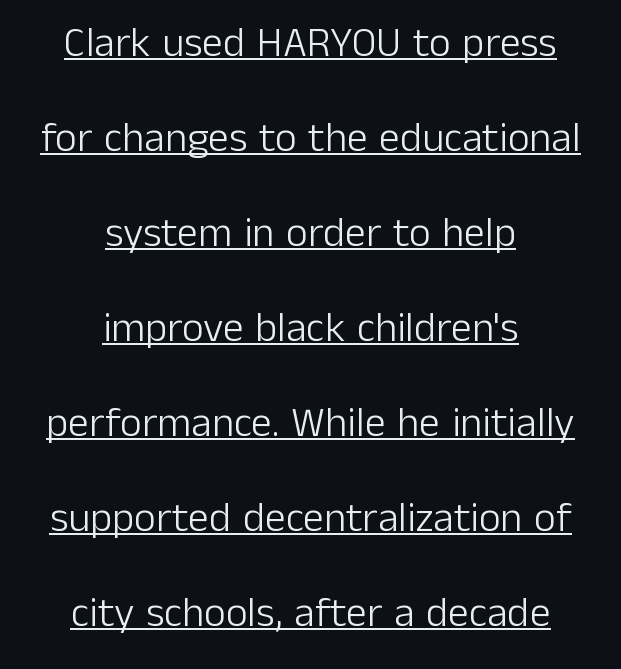
{"serif": "no", "italic": "no", "bold": "no", "weight": "light", "width": "normal", "stroke_contrast": "low", "x_height": "medium", "monospaced": "no", "underline": "yes", "align": "center", "line_spacing": "loose", "line_spacing_ratio": 2.26, "letter_spacing": "normal", "letter_spacing_em": 0.0, "glyph_px": 42}
